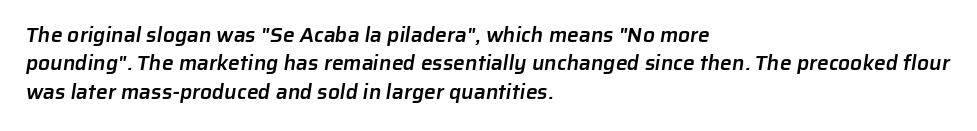
Q: Is the text bold? A: Semi-bold.
Q: Is the text underlined? A: No.
Q: How is the paragraph aligned? A: Left-aligned.
Q: Is the spacing between letters normal or unusually wide? A: Normal.
Q: Is the spacing between lines tight, normal or loose? A: Normal.
